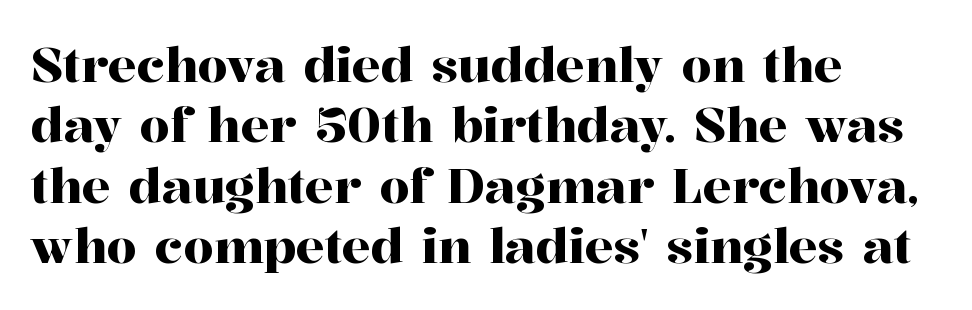
{"serif": "yes", "italic": "no", "width": "normal", "stroke_contrast": "high", "x_height": "medium", "monospaced": "no", "underline": "no", "align": "left", "line_spacing": "normal", "line_spacing_ratio": 1.26, "letter_spacing": "normal", "letter_spacing_em": 0.0, "glyph_px": 48}
